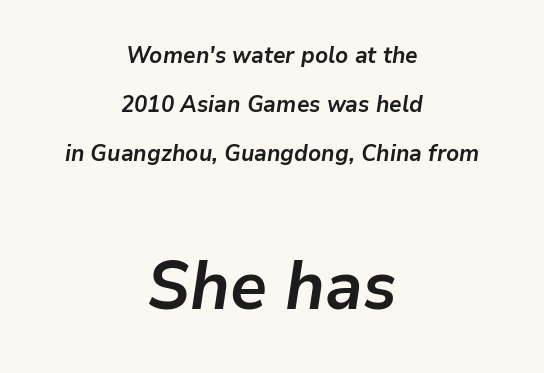
{"italic": "yes", "lean": "right", "slant_degrees": 9, "bold": "yes", "weight": "semibold", "width": "normal", "stroke_contrast": "low", "x_height": "medium", "monospaced": "no", "underline": "no", "align": "center", "line_spacing": "loose", "line_spacing_ratio": 2.13, "letter_spacing": "normal", "letter_spacing_em": 0.0, "larger_block": "second", "size_ratio": 2.96, "glyph_px": 68}
